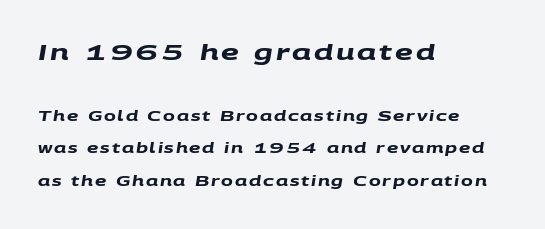
Nobody drew a line under any word here. Caption: bold face, heavy strokes. Notice the wide empty band between every row — that's loose leading. The more generous point size was reserved for the upper chunk. Which margin do the lines hug? The left one — the right edge is uneven.
